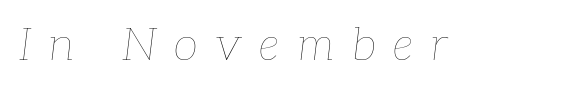
{"italic": "yes", "lean": "right", "slant_degrees": 7, "bold": "no", "weight": "thin", "width": "normal", "stroke_contrast": "low", "x_height": "medium", "monospaced": "no", "underline": "no", "letter_spacing": "wide", "letter_spacing_em": 0.39, "glyph_px": 45}
